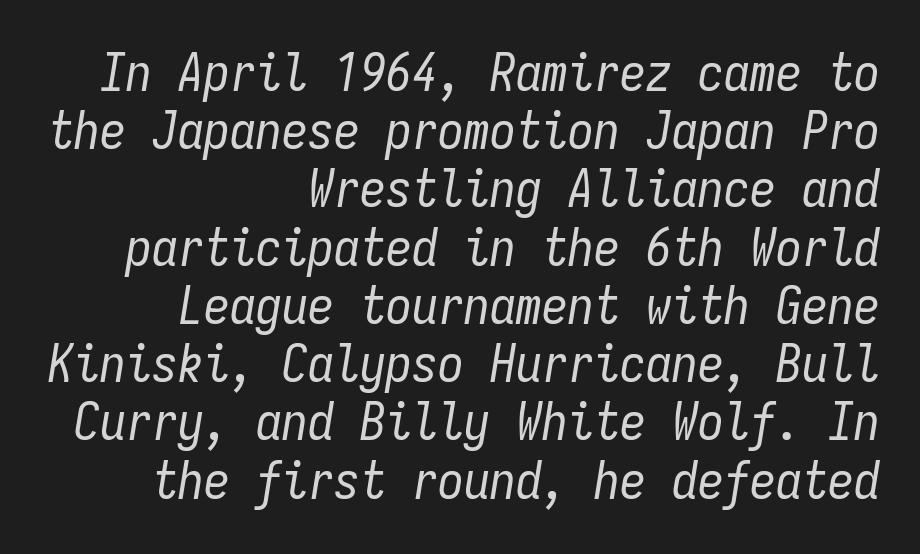
{"italic": "yes", "lean": "right", "slant_degrees": 9, "bold": "no", "weight": "regular", "width": "condensed", "stroke_contrast": "low", "x_height": "medium", "monospaced": "yes", "underline": "no", "align": "right", "line_spacing": "tight", "line_spacing_ratio": 1.12, "letter_spacing": "normal", "letter_spacing_em": 0.0, "glyph_px": 52}
